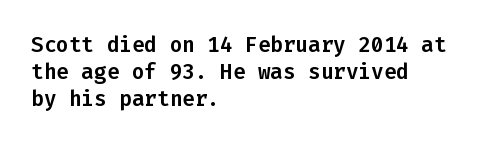
No word sits above an underline. Rendered with straight, roman letterforms. A typesetter would call this leading conventional body-copy spacing. Nothing unusual about the tracking: characters are spaced as the font intends. Line starts are locked; line ends wander.
